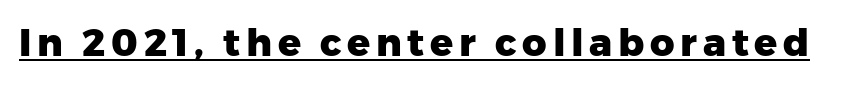
Think of a printed novel: that variable character pitch is what you see here. Note: no serifs on the glyphs. In terms of weight, the rendering is a true, heavy bold. These characters rest on top of a visible drawn line. Do the letters lean? They stand straight.
